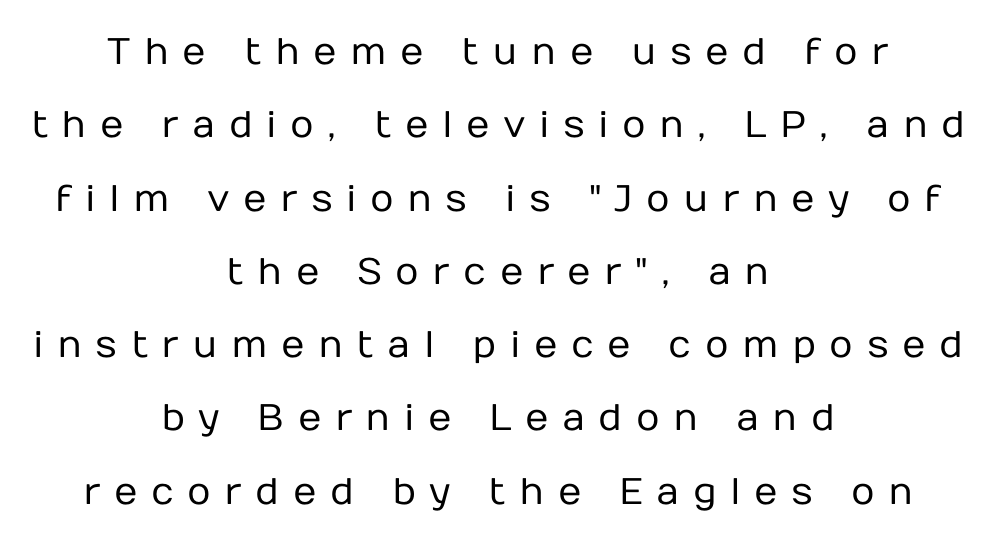
{"serif": "no", "italic": "no", "bold": "no", "weight": "regular", "width": "normal", "stroke_contrast": "low", "x_height": "medium", "monospaced": "no", "underline": "no", "align": "center", "line_spacing": "loose", "line_spacing_ratio": 1.98, "letter_spacing": "wide", "letter_spacing_em": 0.36, "glyph_px": 37}
